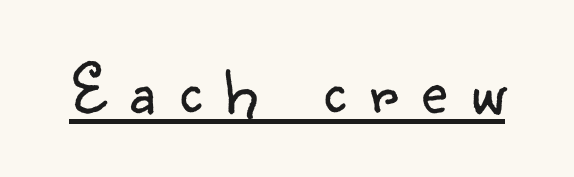
{"serif": "no", "italic": "no", "bold": "no", "weight": "light", "width": "normal", "stroke_contrast": "low", "x_height": "small", "monospaced": "no", "underline": "yes", "letter_spacing": "wide", "letter_spacing_em": 0.33, "glyph_px": 71}
